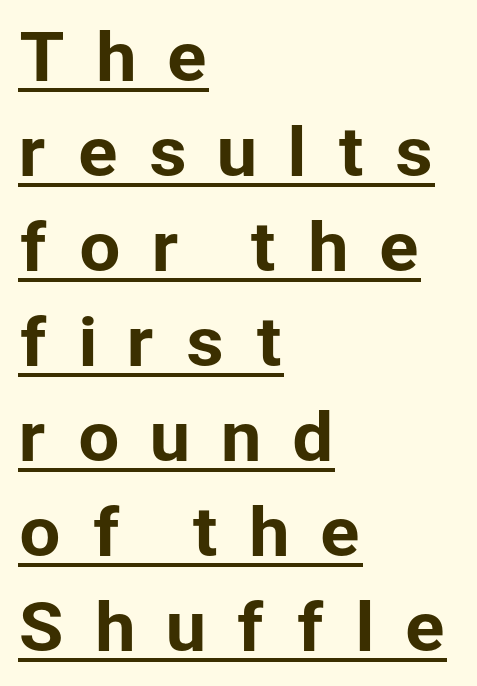
The image shows 66 px sans-serif type, upright; set left-aligned, normal line spacing (1.44x), unusually wide letter spacing (+0.43 em), underlined; low stroke contrast and a medium x-height.
